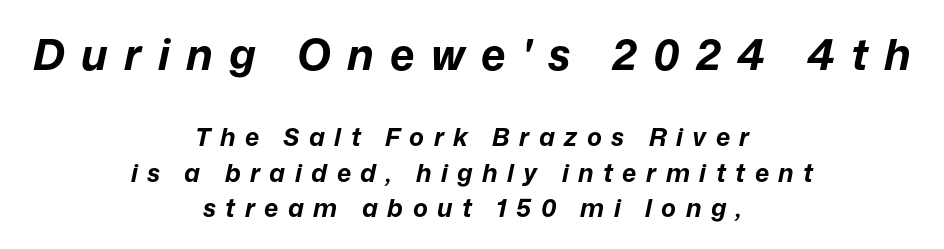
Q: Is the text bold? A: Yes.
Q: Is the text italic (slanted)? A: Yes, it leans right by about 12 degrees.
Q: Is the text underlined? A: No.
Q: How is the paragraph aligned? A: Centered.
Q: Is the spacing between letters normal or unusually wide? A: Unusually wide.
Q: Is the spacing between lines tight, normal or loose? A: Normal.
Q: Which block of text is set in a larger size, the first (top) or the second (bottom)? A: The first (top) one.
Q: Width (condensed, normal, or wide)? A: Normal.
Q: Stroke contrast? A: Low.
Q: x-height? A: Medium.
Q: Monospaced? A: No.
